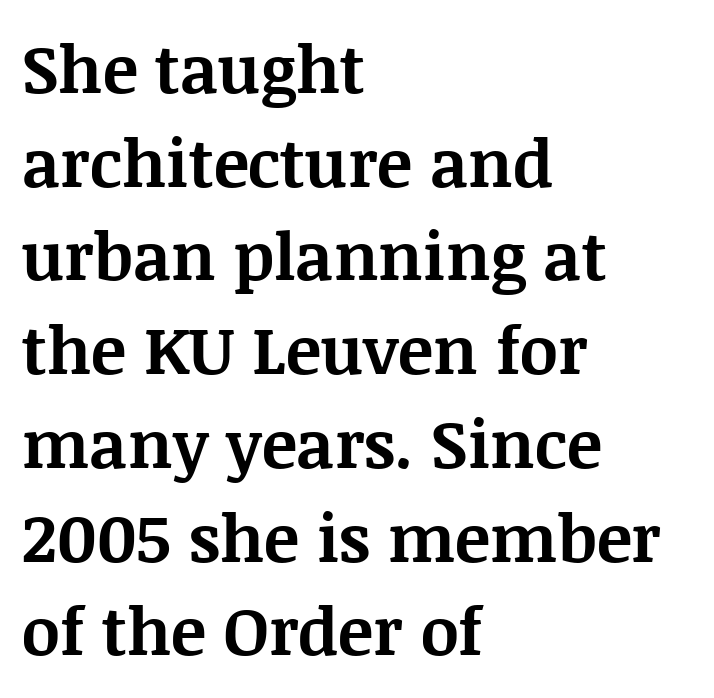
Chunky letters — that's bold for sure. Style check: upright. A typesetter would call this proportional, since set widths differ per character. Font category for this specimen: serif. All the whitespace from short lines collects on the right.
